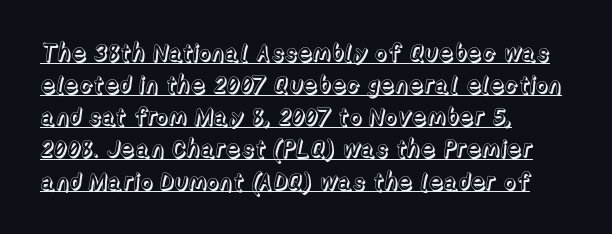
The image shows 24 px text type; set left-aligned, normal line spacing (1.34x), normal letter spacing, underlined.
